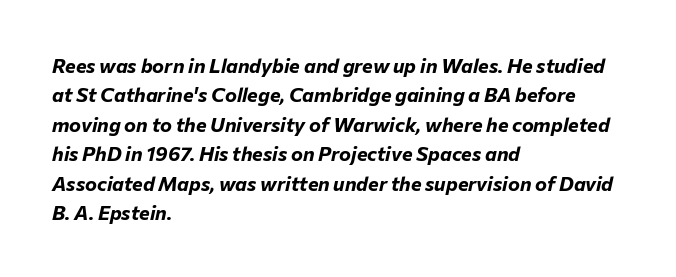
Style check: oblique. If you drew a ruler down the left edge, every line would touch it. Caption: standard tracking, unaltered. Summary of weight: heavy, a full bold. Summary of vertical rhythm: regular, with standard interline spacing.
